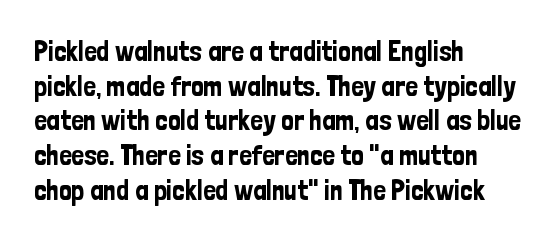
{"serif": "no", "italic": "no", "width": "condensed", "stroke_contrast": "low", "x_height": "medium", "monospaced": "no", "underline": "no", "align": "left", "line_spacing_ratio": 1.24, "letter_spacing": "normal", "letter_spacing_em": 0.0, "glyph_px": 28}
